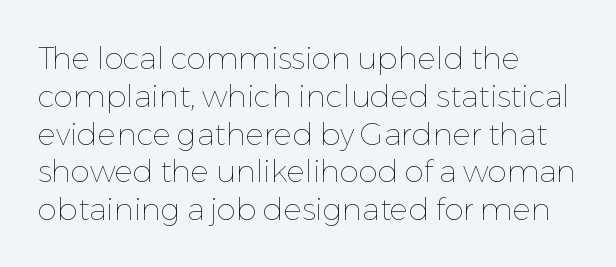
Q: Is the text bold? A: No.
Q: Is the text italic (slanted)? A: No, it is upright.
Q: Is the text underlined? A: No.
Q: How is the paragraph aligned? A: Left-aligned.
Q: Is the spacing between letters normal or unusually wide? A: Normal.
Q: Width (condensed, normal, or wide)? A: Normal.
Q: Stroke contrast? A: Low.
Q: x-height? A: Medium.
Q: Monospaced? A: No.
